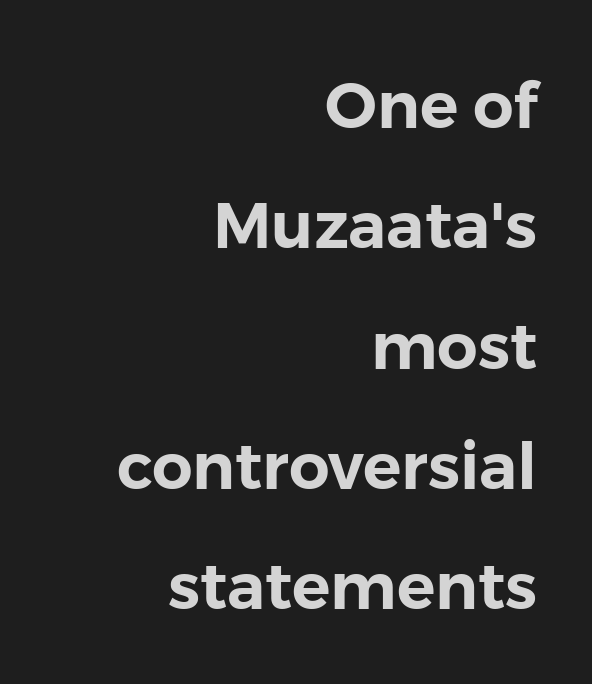
A flush-right, rag-left setting is used for this passage. Only glyphs here, with clear space below each row. Default kerning and tracking; the words read as compact shapes. Every character sits straight up, as roman type does. Letterform terminals end flat and unadorned throughout the passage. Note the varied advance widths — an 'i' is clearly narrower than an 'm'.
